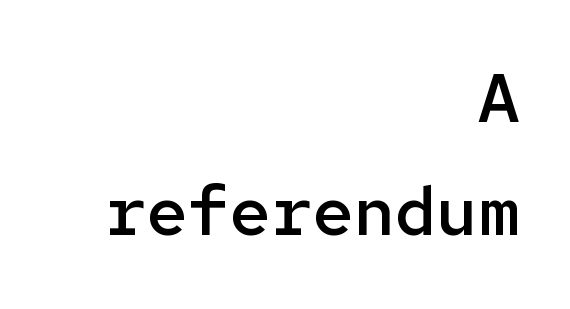
Q: Is the text bold? A: Semi-bold.
Q: Is the text italic (slanted)? A: No, it is upright.
Q: Is the typeface a serif or a sans-serif typeface? A: Sans-serif.
Q: Is the text underlined? A: No.
Q: How is the paragraph aligned? A: Right-aligned.
Q: Is the spacing between letters normal or unusually wide? A: Normal.
Q: Is the spacing between lines tight, normal or loose? A: Normal.
Q: Width (condensed, normal, or wide)? A: Normal.
Q: Stroke contrast? A: Low.
Q: x-height? A: Medium.
Q: Monospaced? A: Yes.
